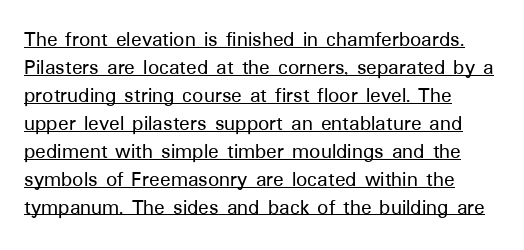
Q: Is the text italic (slanted)? A: No, it is upright.
Q: Is the text underlined? A: Yes.
Q: How is the paragraph aligned? A: Left-aligned.
Q: Is the spacing between letters normal or unusually wide? A: Normal.
Q: Is the spacing between lines tight, normal or loose? A: Normal.
